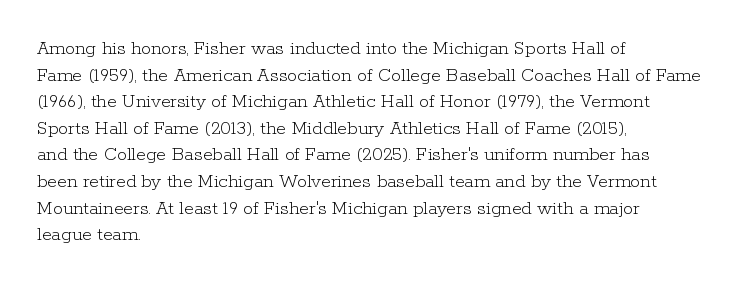
Q: Is the text bold? A: No.
Q: Is the text italic (slanted)? A: No, it is upright.
Q: Is the text underlined? A: No.
Q: How is the paragraph aligned? A: Left-aligned.
Q: Is the spacing between letters normal or unusually wide? A: Normal.
Q: Is the spacing between lines tight, normal or loose? A: Normal.
